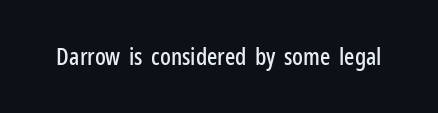
The image shows 24 px text type, upright; set normal letter spacing, not underlined.
